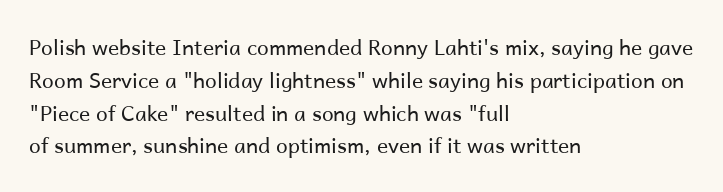
Q: Is the text bold? A: No.
Q: Is the text italic (slanted)? A: No, it is upright.
Q: Is the text underlined? A: No.
Q: How is the paragraph aligned? A: Left-aligned.
Q: Is the spacing between letters normal or unusually wide? A: Normal.
Q: Is the spacing between lines tight, normal or loose? A: Normal.
